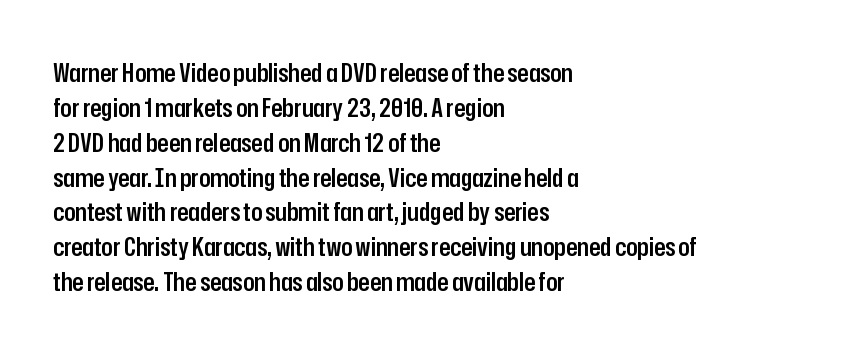
These words are printed semibold, heavier than regular yet not bold. If you measured baseline to baseline, you'd find a middling distance. Upright lettering throughout. Plain, unruled lines of type. Characters follow at the spacing the type designer built in. The lines in this sample share a left origin and differ only in where they stop.
